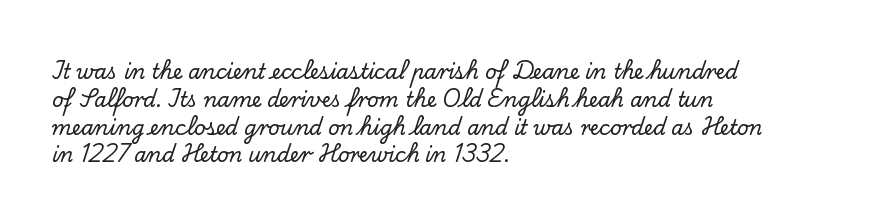
If you drew a ruler down the left edge, every line would touch it. Underlining? Definitely not there. Rows of type keep a routine distance in the vertical direction. Observe the ordinary spacing: letters are neighbours, not strangers.
